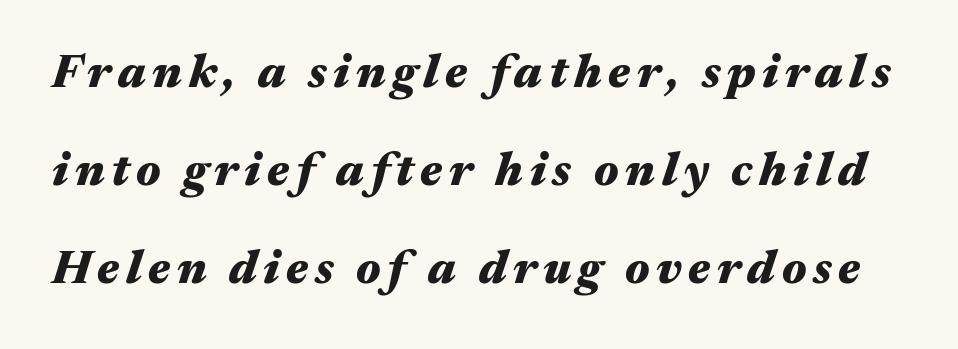
Q: Is the text bold? A: Yes.
Q: Is the text italic (slanted)? A: Yes, it leans right by about 17 degrees.
Q: Is the text underlined? A: No.
Q: Is the spacing between lines tight, normal or loose? A: Loose.
Q: Width (condensed, normal, or wide)? A: Wide.
Q: Stroke contrast? A: Medium.
Q: x-height? A: Medium.
Q: Monospaced? A: No.
